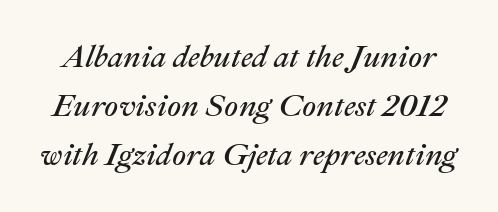
Observe the lean: these are italic letterforms. The rendering uses natural spacing where letterforms have individual widths. Descenders are the only things crossing below the line. Observe the ordinary spacing: letters are neighbours, not strangers. Line spacing here is normal.
